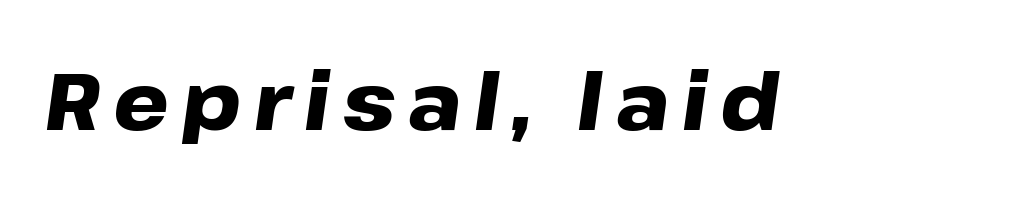
The face used here has a pronounced slope to its letters. Varying glyph widths throughout — classic text-font behaviour. The words here are not underlined. The glyphs have the mass of a bold cut.
